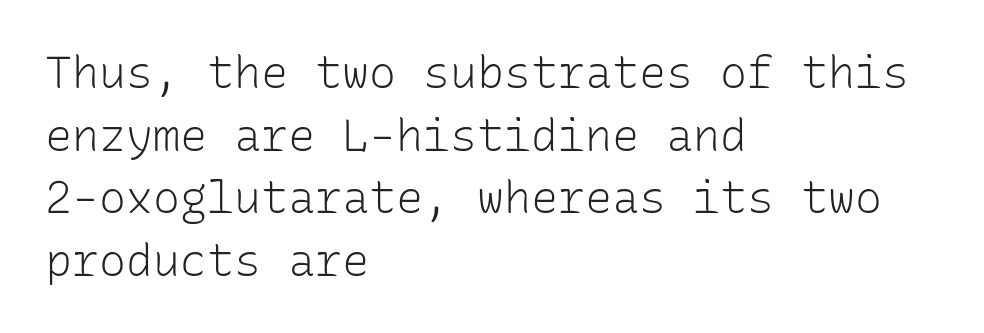
Q: Is the text bold? A: No.
Q: Is the text italic (slanted)? A: No, it is upright.
Q: Is the typeface a serif or a sans-serif typeface? A: Sans-serif.
Q: Is the text underlined? A: No.
Q: How is the paragraph aligned? A: Left-aligned.
Q: Is the spacing between letters normal or unusually wide? A: Normal.
Q: Is the spacing between lines tight, normal or loose? A: Normal.
Q: Width (condensed, normal, or wide)? A: Normal.
Q: Stroke contrast? A: Low.
Q: x-height? A: Medium.
Q: Monospaced? A: Yes.
